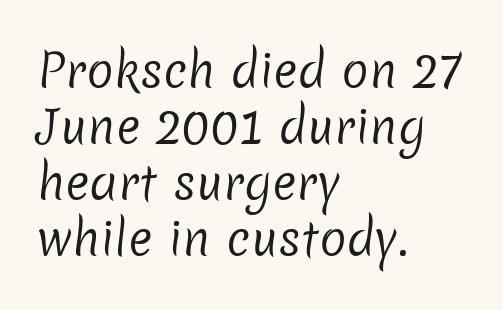
Q: Is the text bold? A: No.
Q: Is the typeface a serif or a sans-serif typeface? A: Sans-serif.
Q: Is the text underlined? A: No.
Q: How is the paragraph aligned? A: Left-aligned.
Q: Is the spacing between letters normal or unusually wide? A: Normal.
Q: Width (condensed, normal, or wide)? A: Normal.
Q: Stroke contrast? A: Low.
Q: x-height? A: Medium.
Q: Monospaced? A: No.
